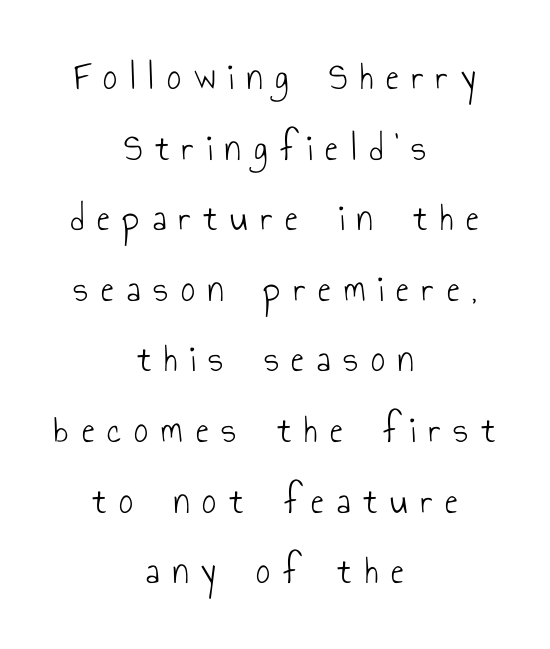
The image shows 39 px light, condensed sans-serif type, upright; set centered, line spacing 1.81x, unusually wide letter spacing (+0.33 em), not underlined; low stroke contrast and a small x-height.
